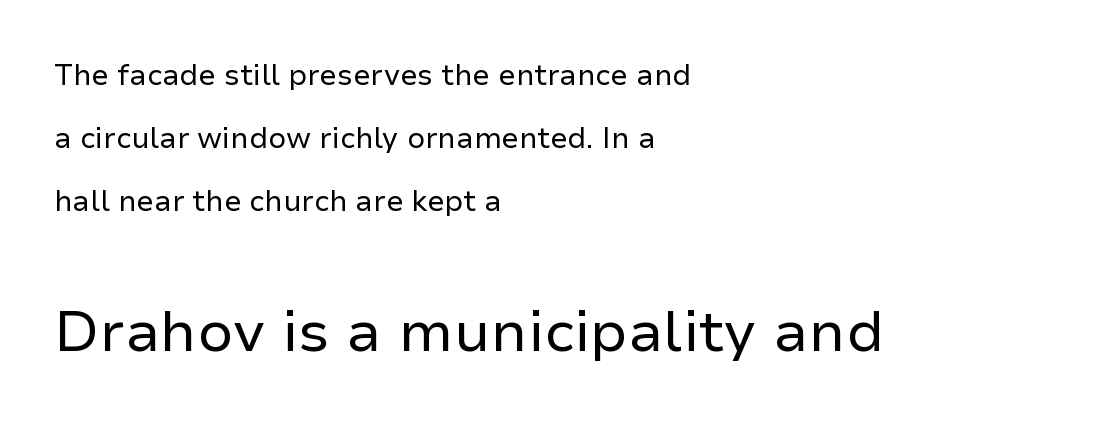
Q: Is the text bold? A: No.
Q: Is the text italic (slanted)? A: No, it is upright.
Q: Is the typeface a serif or a sans-serif typeface? A: Sans-serif.
Q: Is the text underlined? A: No.
Q: How is the paragraph aligned? A: Left-aligned.
Q: Is the spacing between letters normal or unusually wide? A: Normal.
Q: Is the spacing between lines tight, normal or loose? A: Loose.
Q: Which block of text is set in a larger size, the first (top) or the second (bottom)? A: The second (bottom) one.
Q: Width (condensed, normal, or wide)? A: Normal.
Q: Stroke contrast? A: Low.
Q: x-height? A: Medium.
Q: Monospaced? A: No.
